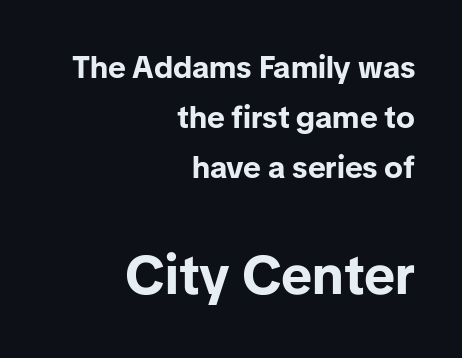
Q: Is the text bold? A: Yes.
Q: Is the text italic (slanted)? A: No, it is upright.
Q: Is the typeface a serif or a sans-serif typeface? A: Sans-serif.
Q: Is the text underlined? A: No.
Q: How is the paragraph aligned? A: Right-aligned.
Q: Is the spacing between letters normal or unusually wide? A: Normal.
Q: Is the spacing between lines tight, normal or loose? A: Normal.
Q: Which block of text is set in a larger size, the first (top) or the second (bottom)? A: The second (bottom) one.
Q: Width (condensed, normal, or wide)? A: Normal.
Q: Stroke contrast? A: Low.
Q: x-height? A: Medium.
Q: Monospaced? A: No.
